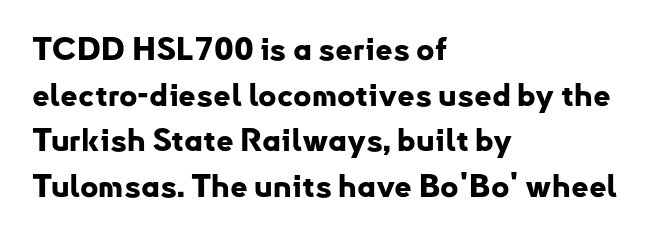
Q: Is the text bold? A: Yes.
Q: Is the text italic (slanted)? A: No, it is upright.
Q: Is the typeface a serif or a sans-serif typeface? A: Sans-serif.
Q: Is the text underlined? A: No.
Q: How is the paragraph aligned? A: Left-aligned.
Q: Is the spacing between letters normal or unusually wide? A: Normal.
Q: Is the spacing between lines tight, normal or loose? A: Normal.
Q: Width (condensed, normal, or wide)? A: Normal.
Q: Stroke contrast? A: Low.
Q: x-height? A: Small.
Q: Monospaced? A: No.
